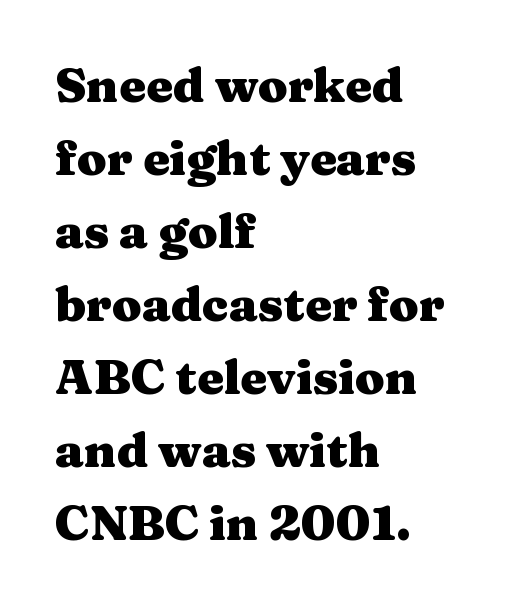
Q: Is the text bold? A: Yes.
Q: Is the text italic (slanted)? A: No, it is upright.
Q: Is the typeface a serif or a sans-serif typeface? A: Serif.
Q: Is the text underlined? A: No.
Q: How is the paragraph aligned? A: Left-aligned.
Q: Is the spacing between letters normal or unusually wide? A: Normal.
Q: Is the spacing between lines tight, normal or loose? A: Normal.
Q: Width (condensed, normal, or wide)? A: Wide.
Q: Stroke contrast? A: Medium.
Q: x-height? A: Medium.
Q: Monospaced? A: No.
